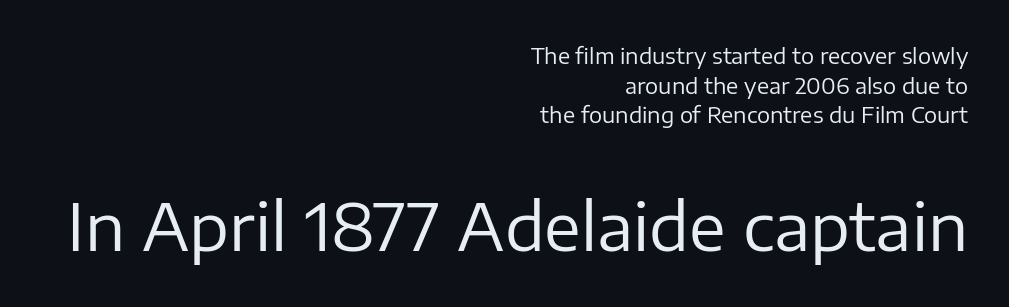
{"serif": "no", "italic": "no", "bold": "no", "weight": "regular", "width": "normal", "stroke_contrast": "low", "x_height": "medium", "monospaced": "no", "underline": "no", "align": "right", "line_spacing": "normal", "line_spacing_ratio": 1.35, "letter_spacing": "normal", "letter_spacing_em": 0.0, "larger_block": "second", "size_ratio": 3.0, "glyph_px": 66}
